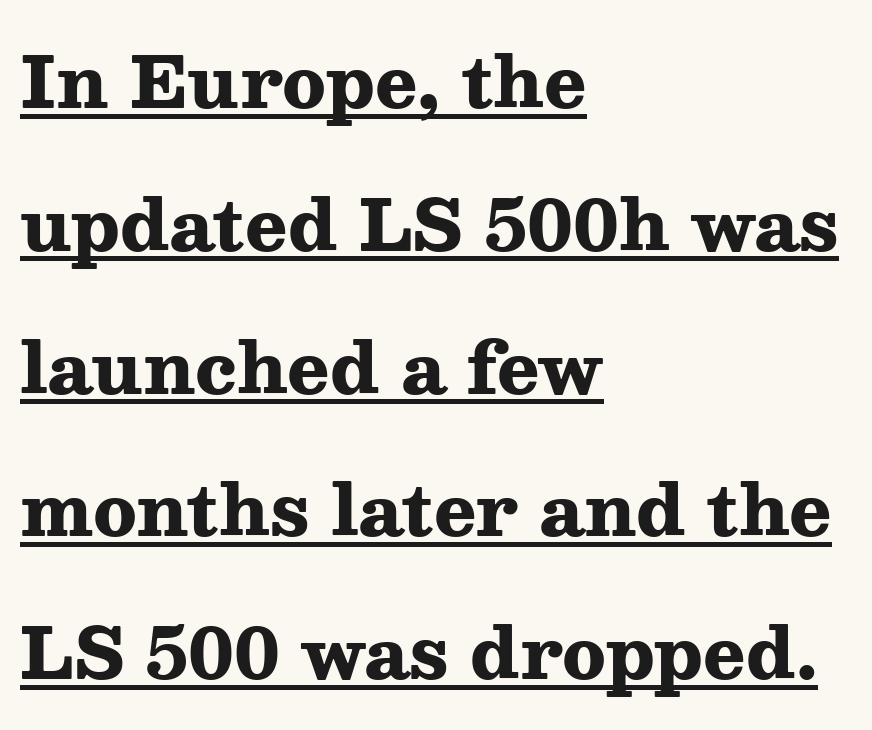
A typesetter would call this proportional, since set widths differ per character. Strong, thick strokes mark this as bold type. The typesetter has applied underlining to the passage shown. Short note: letters normally spaced. This rendering employs a face with finishing strokes, i.e., a serif. Layout note: lines flush left.
